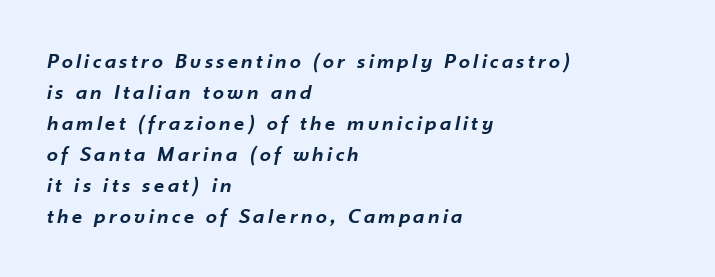
Q: Is the text bold? A: Semi-bold.
Q: Is the text italic (slanted)? A: Yes, it leans right by about 10 degrees.
Q: Is the text underlined? A: No.
Q: How is the paragraph aligned? A: Left-aligned.
Q: Is the spacing between lines tight, normal or loose? A: Normal.
